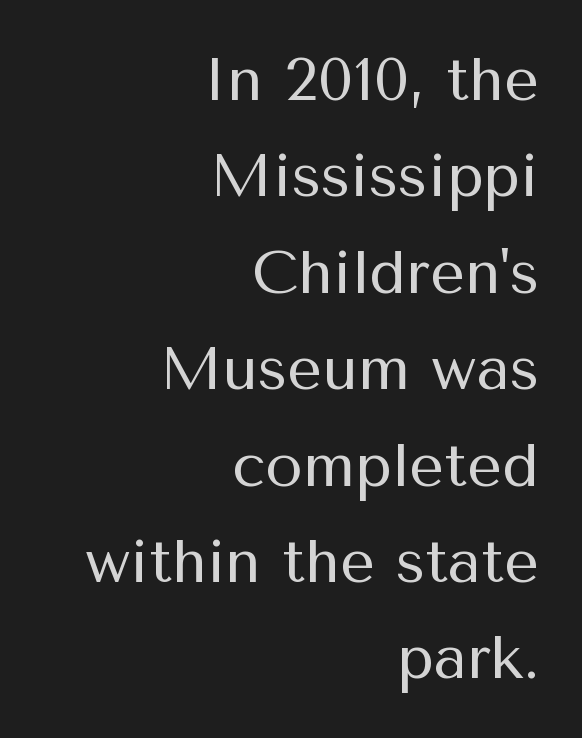
The image shows 61 px regular-weight sans-serif type, upright; set right-aligned, normal line spacing (1.58x), normal letter spacing, not underlined; medium stroke contrast and a medium x-height.
